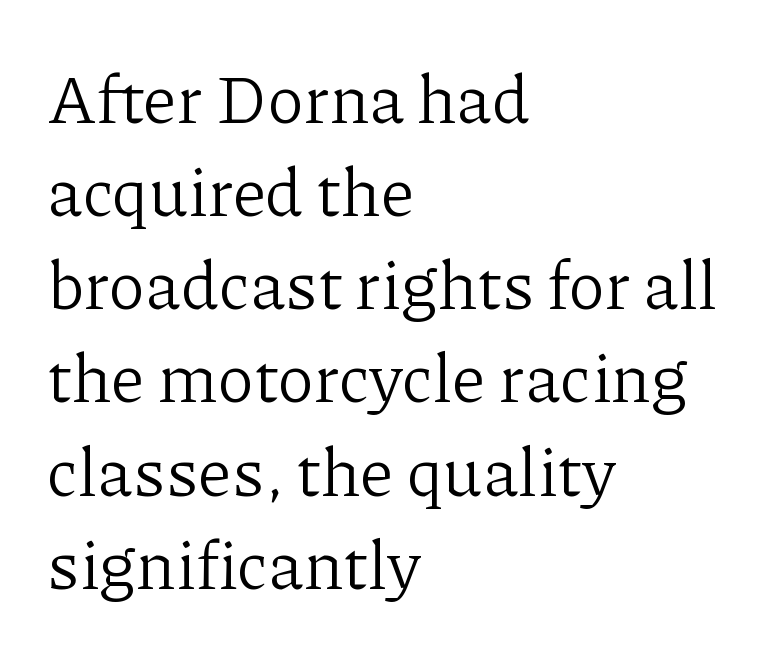
Q: Is the text bold? A: No.
Q: Is the text italic (slanted)? A: No, it is upright.
Q: Is the typeface a serif or a sans-serif typeface? A: Serif.
Q: Is the text underlined? A: No.
Q: How is the paragraph aligned? A: Left-aligned.
Q: Is the spacing between letters normal or unusually wide? A: Normal.
Q: Is the spacing between lines tight, normal or loose? A: Normal.
Q: Width (condensed, normal, or wide)? A: Normal.
Q: Stroke contrast? A: Low.
Q: x-height? A: Medium.
Q: Monospaced? A: No.
